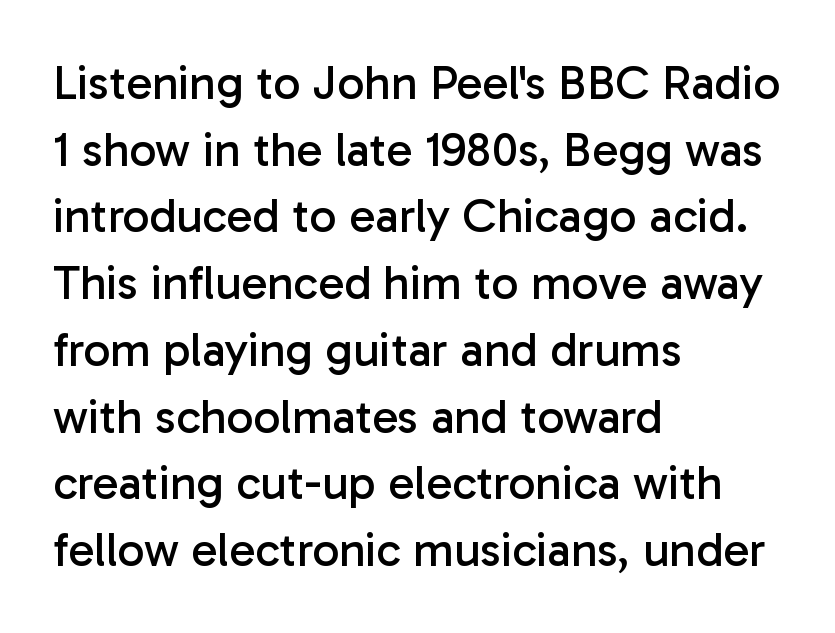
This reads as an unemphasized weight, regular at the heaviest. The space beneath each line is pristine and unruled. Characters remain perfectly vertical along every line. Caption: standard tracking, unaltered. These lines are rendered in a variable-pitch font. Short and long lines alike share a common starting point at left.
